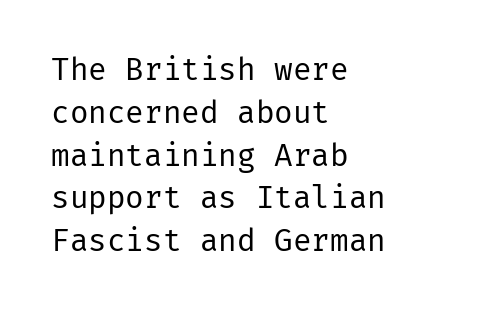
Font category for this specimen: sans-serif. This reads as an unemphasized weight, regular at the heaviest. Compared with a centered layout, this one pins lines to the left instead. The specimen reads as upright at a glance. The rendering keeps characters at their native spacing. Unmarked baselines from the first word to the last.
